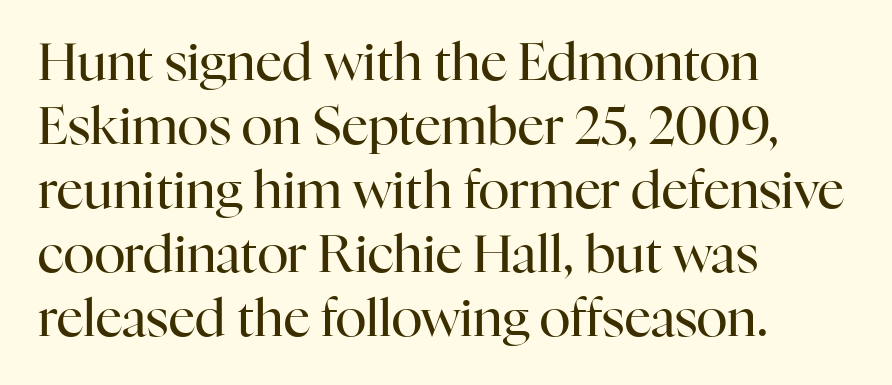
The image shows 52 px regular-weight serif type, upright; set left-aligned, line spacing 1.23x, normal letter spacing, not underlined; high stroke contrast and a medium x-height.
